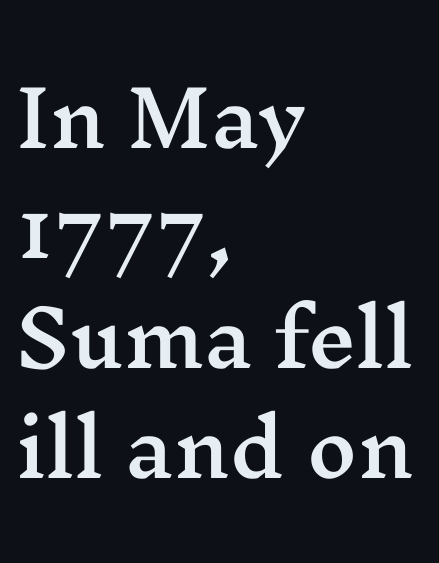
Unmarked baselines from the first word to the last. Is the block centered? No — it sits flush against the left margin. Students, note that the glyphs here touch the page at normal intervals. Nope, not italic — everything's standing straight. This sample has the flowing, uneven cadence of proportional lettering. You can tell from the footed stems that serif type was used.
